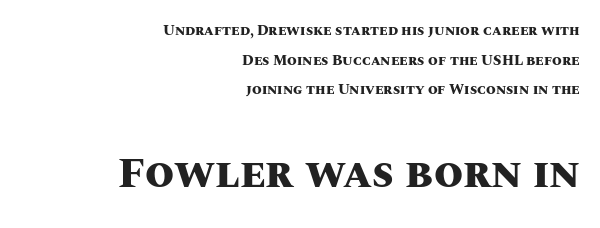
{"italic": "no", "bold": "yes", "weight": "heavy", "width": "normal", "stroke_contrast": "medium", "x_height": "large", "monospaced": "no", "underline": "no", "align": "right", "line_spacing": "loose", "line_spacing_ratio": 2.11, "letter_spacing": "normal", "letter_spacing_em": 0.0, "larger_block": "second", "size_ratio": 3.0, "glyph_px": 42}
